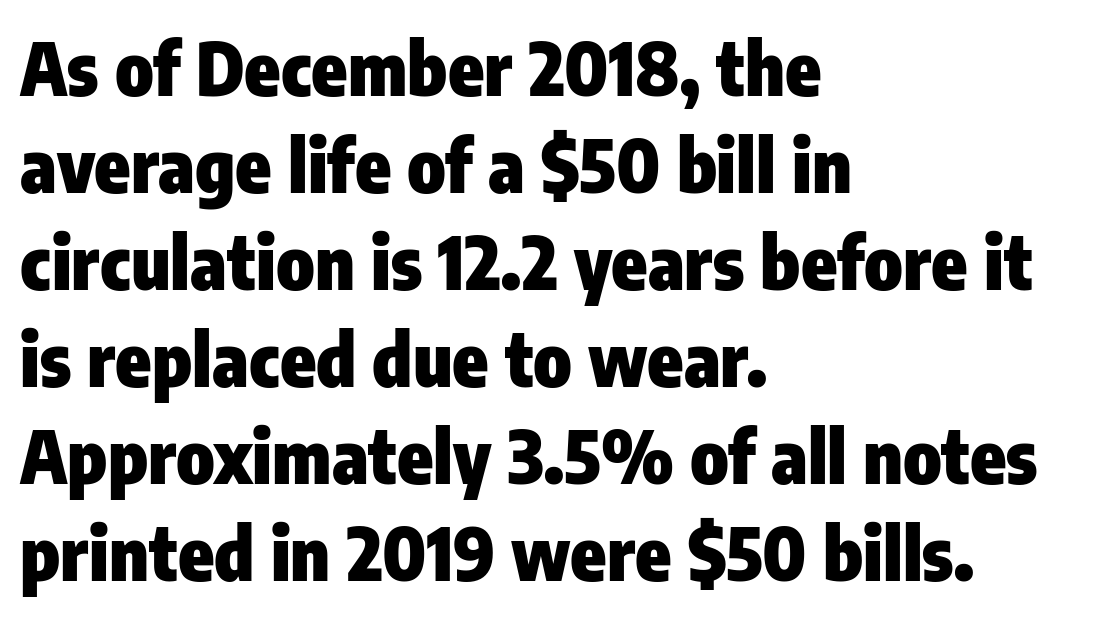
Q: Is the text bold? A: Yes.
Q: Is the text italic (slanted)? A: No, it is upright.
Q: Is the typeface a serif or a sans-serif typeface? A: Sans-serif.
Q: Is the text underlined? A: No.
Q: How is the paragraph aligned? A: Left-aligned.
Q: Is the spacing between letters normal or unusually wide? A: Normal.
Q: Is the spacing between lines tight, normal or loose? A: Normal.
Q: Width (condensed, normal, or wide)? A: Condensed.
Q: Stroke contrast? A: Low.
Q: x-height? A: Medium.
Q: Monospaced? A: No.
